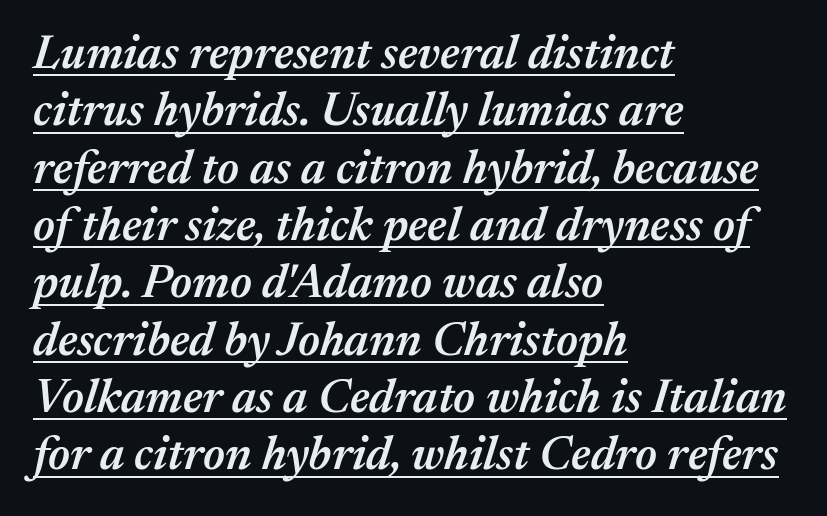
{"italic": "yes", "lean": "right", "slant_degrees": 17, "bold": "semi", "weight": "semibold", "width": "normal", "stroke_contrast": "medium", "x_height": "medium", "monospaced": "no", "underline": "yes", "align": "left", "line_spacing_ratio": 1.22, "letter_spacing": "normal", "letter_spacing_em": 0.0, "glyph_px": 47}
